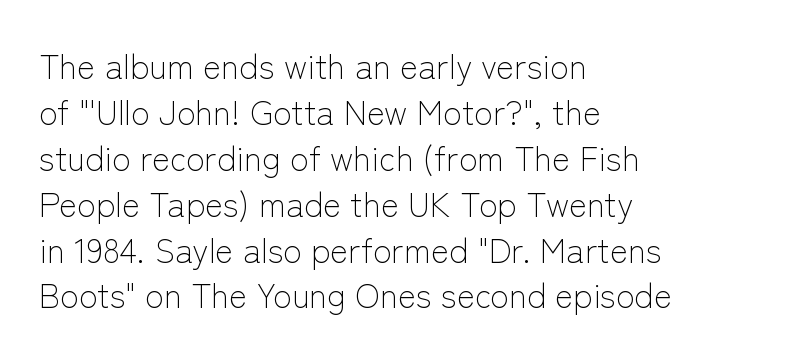
Q: Is the text bold? A: No.
Q: Is the text italic (slanted)? A: No, it is upright.
Q: Is the typeface a serif or a sans-serif typeface? A: Sans-serif.
Q: Is the text underlined? A: No.
Q: How is the paragraph aligned? A: Left-aligned.
Q: Is the spacing between letters normal or unusually wide? A: Normal.
Q: Is the spacing between lines tight, normal or loose? A: Normal.
Q: Width (condensed, normal, or wide)? A: Normal.
Q: Stroke contrast? A: Low.
Q: x-height? A: Medium.
Q: Monospaced? A: No.
